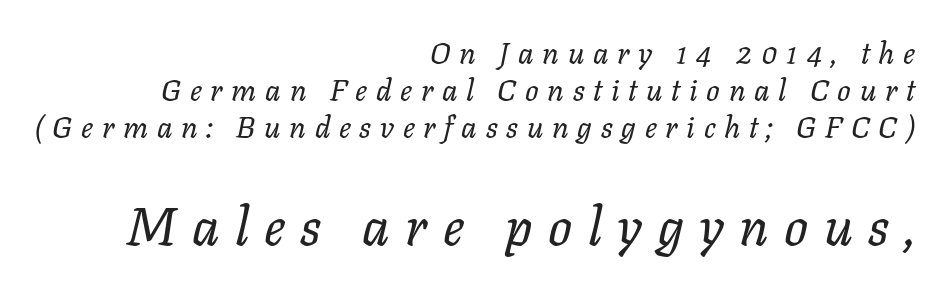
Leftover space on each line is placed entirely before the opening word. No heavy texture on the line: the type isn't bold. In terms of posture, this sample is oblique. The tracking reads as deliberately expanded to a designer's eye.
